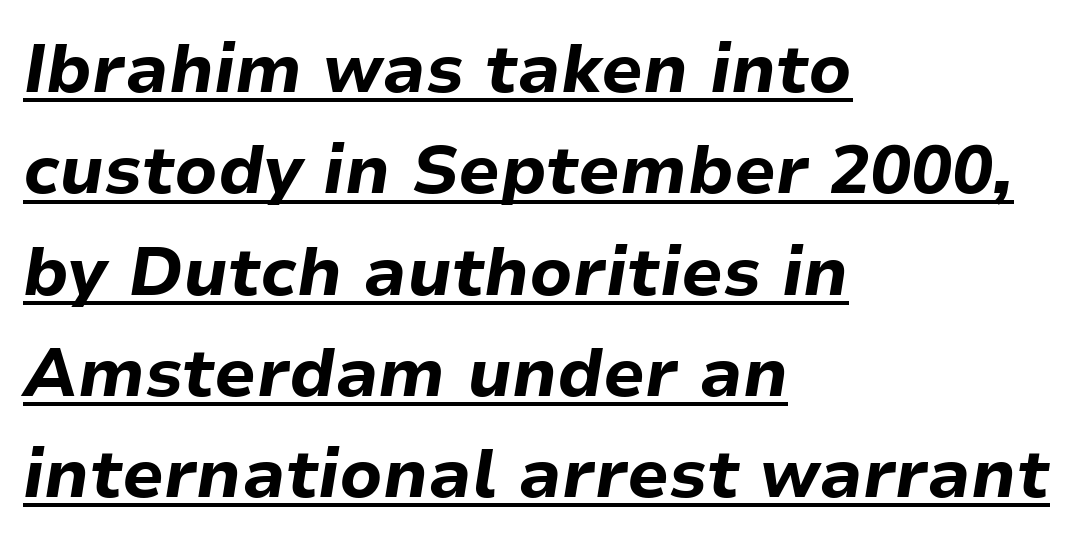
{"italic": "yes", "lean": "right", "slant_degrees": 9, "bold": "yes", "weight": "bold", "width": "normal", "stroke_contrast": "low", "x_height": "medium", "monospaced": "no", "underline": "yes", "align": "left", "line_spacing": "normal", "line_spacing_ratio": 1.49, "letter_spacing": "normal", "letter_spacing_em": 0.0, "glyph_px": 68}
